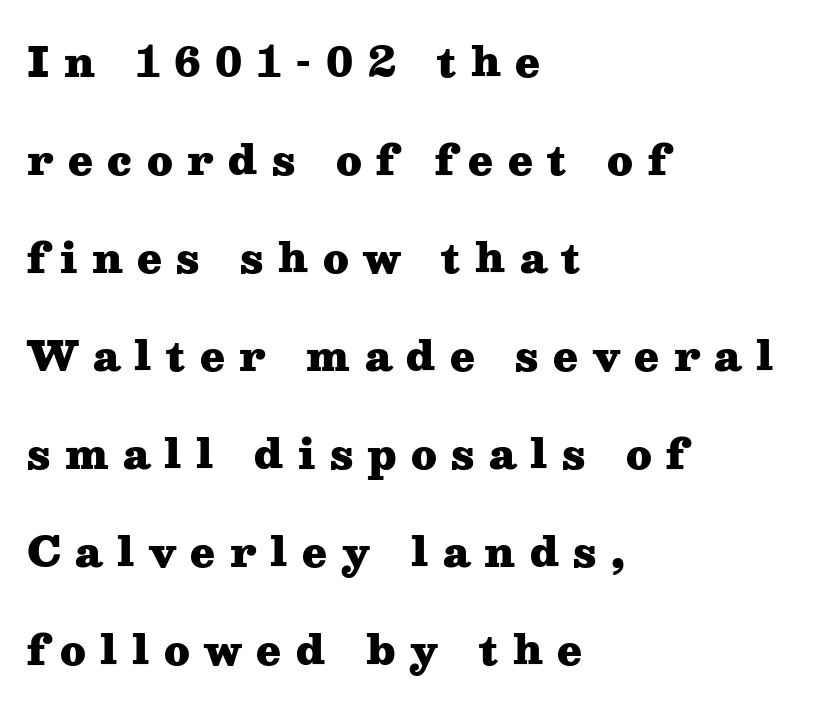
Alignment: flush left. Vertical strokes here are truly vertical. Think of a printed novel: that variable character pitch is what you see here. The rendering inserts visible extra space after every character.
